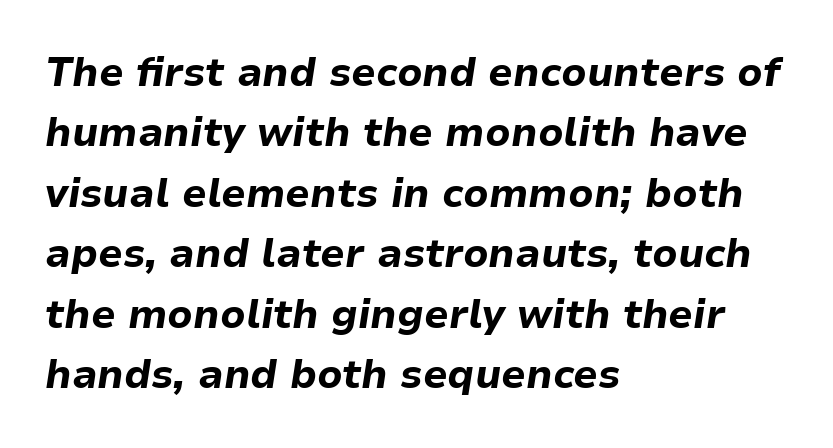
{"italic": "yes", "lean": "right", "slant_degrees": 9, "bold": "yes", "weight": "bold", "width": "normal", "stroke_contrast": "low", "x_height": "medium", "monospaced": "no", "underline": "no", "align": "left", "line_spacing": "normal", "line_spacing_ratio": 1.51, "letter_spacing": "normal", "letter_spacing_em": 0.0, "glyph_px": 40}
